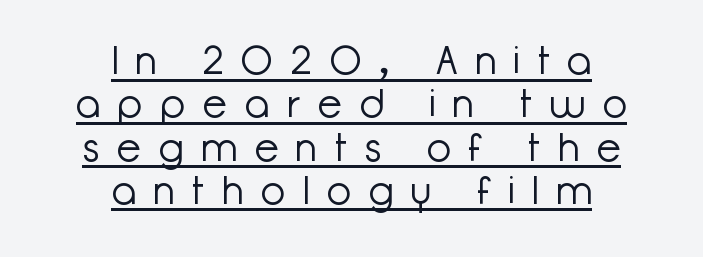
{"serif": "no", "italic": "no", "bold": "no", "weight": "light", "width": "normal", "stroke_contrast": "low", "x_height": "medium", "monospaced": "no", "underline": "yes", "align": "center", "line_spacing": "tight", "line_spacing_ratio": 1.11, "letter_spacing": "wide", "letter_spacing_em": 0.47, "glyph_px": 39}
